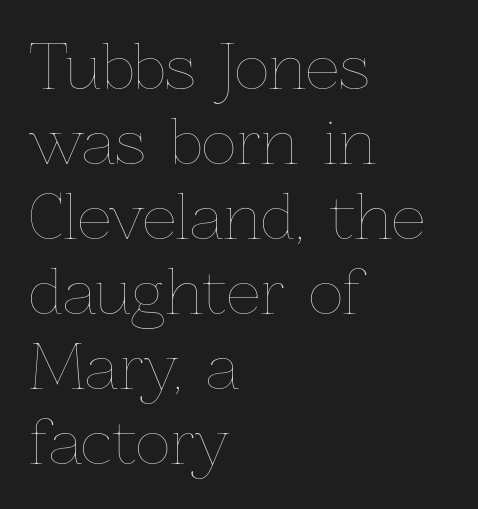
{"italic": "no", "bold": "no", "weight": "thin", "width": "normal", "stroke_contrast": "low", "x_height": "medium", "monospaced": "no", "underline": "no", "align": "left", "line_spacing": "normal", "line_spacing_ratio": 1.25, "letter_spacing": "normal", "letter_spacing_em": 0.0, "glyph_px": 60}
